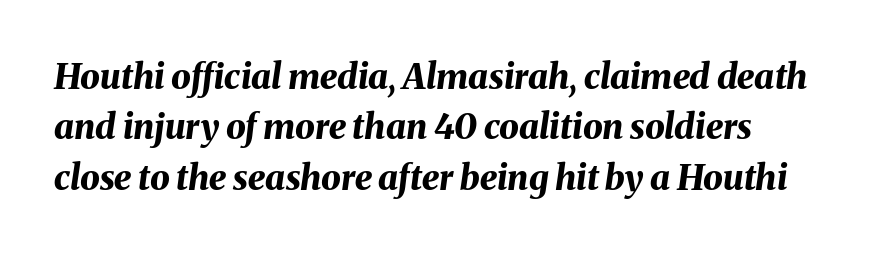
{"italic": "yes", "lean": "right", "slant_degrees": 8, "bold": "yes", "weight": "bold", "width": "normal", "stroke_contrast": "medium", "x_height": "medium", "monospaced": "no", "underline": "no", "line_spacing": "normal", "line_spacing_ratio": 1.44, "letter_spacing": "normal", "letter_spacing_em": 0.0, "glyph_px": 35}
